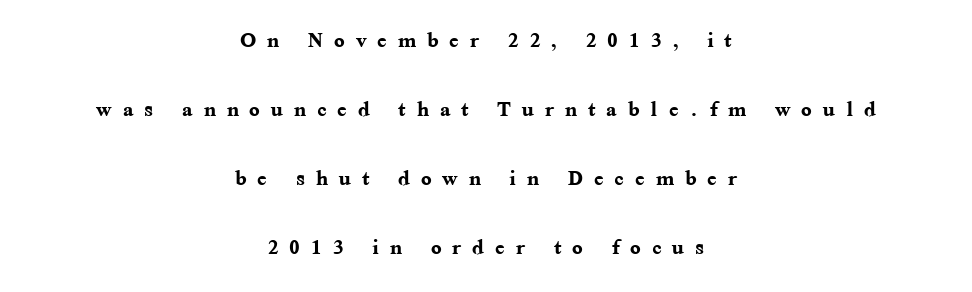
Visually the block forms a symmetrical silhouette, jagged on both flanks. Vertically, the passage feels expansive, rows floating well apart. Spacing between characters has been opened up far beyond the box default. The face used here has the dense, thick strokes of a bold. The text was rendered using a seriffed face with decorative stroke endings. The rendering uses natural spacing where letterforms have individual widths.
